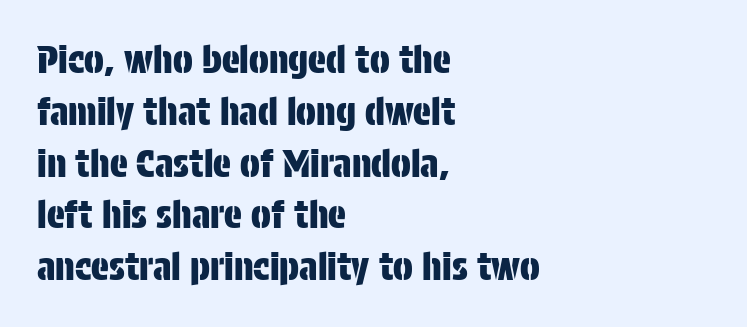
{"serif": "no", "italic": "no", "width": "condensed", "stroke_contrast": "low", "x_height": "large", "monospaced": "no", "underline": "no", "align": "left", "line_spacing": "normal", "line_spacing_ratio": 1.4, "letter_spacing": "normal", "letter_spacing_em": 0.0, "glyph_px": 37}
